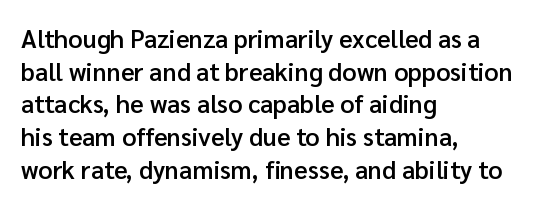
{"italic": "no", "bold": "semi", "underline": "no", "align": "left", "line_spacing": "normal", "line_spacing_ratio": 1.31, "letter_spacing": "normal", "letter_spacing_em": 0.0, "glyph_px": 25}
